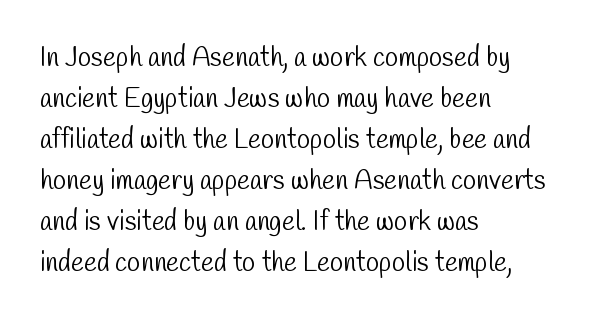
The image shows 27 px text type; set left-aligned, normal line spacing (1.52x), normal letter spacing, not underlined.
